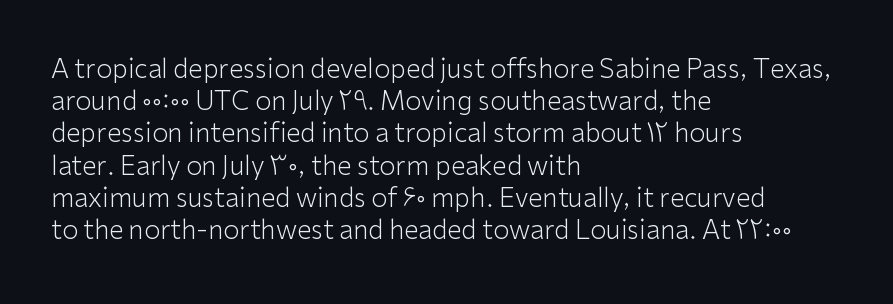
The image shows 26 px text type, upright; set left-aligned, line spacing 1.24x, normal letter spacing, not underlined.
